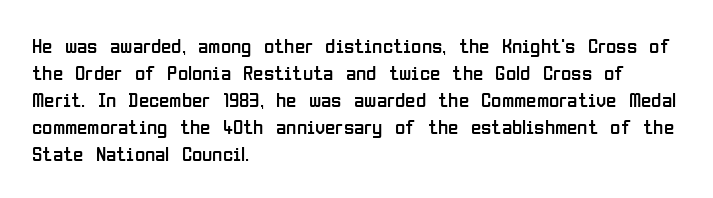
Q: Is the text bold? A: No.
Q: Is the text italic (slanted)? A: No, it is upright.
Q: Is the text underlined? A: No.
Q: How is the paragraph aligned? A: Left-aligned.
Q: Is the spacing between letters normal or unusually wide? A: Normal.
Q: Is the spacing between lines tight, normal or loose? A: Normal.
